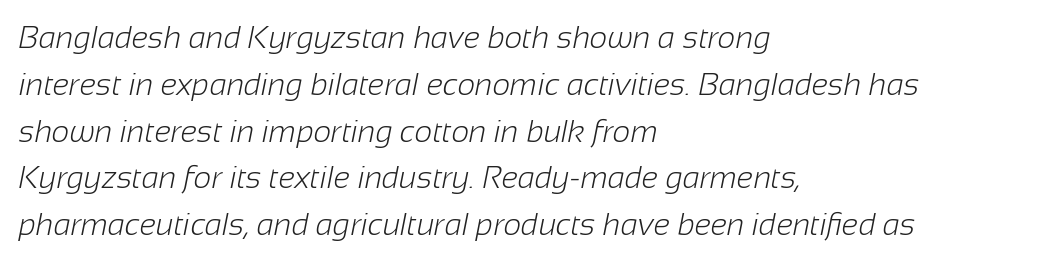
Q: Is the text bold? A: No.
Q: Is the typeface a serif or a sans-serif typeface? A: Sans-serif.
Q: Is the text underlined? A: No.
Q: How is the paragraph aligned? A: Left-aligned.
Q: Is the spacing between letters normal or unusually wide? A: Normal.
Q: Is the spacing between lines tight, normal or loose? A: Normal.
Q: Width (condensed, normal, or wide)? A: Normal.
Q: Stroke contrast? A: Low.
Q: x-height? A: Medium.
Q: Monospaced? A: No.
